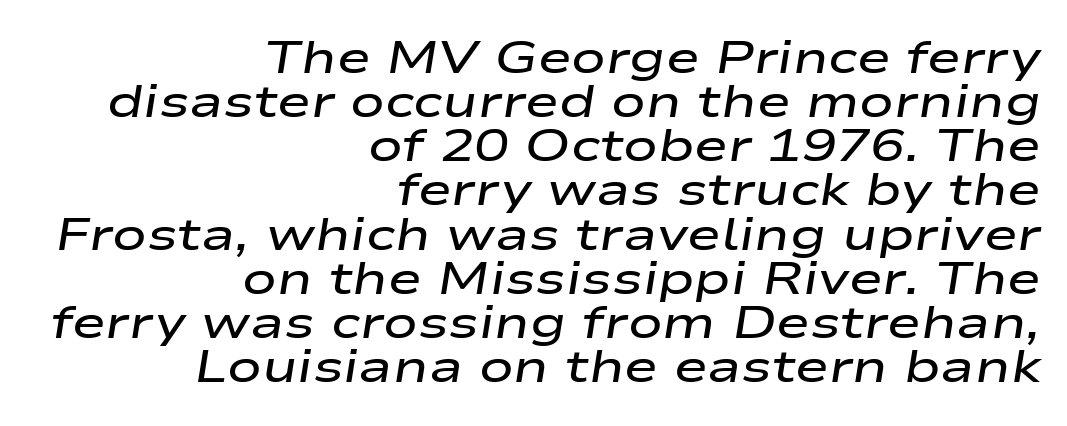
The image shows 46 px semibold, wide type, italic (leaning right); set right-aligned, tight line spacing (0.96x), normal letter spacing, not underlined; low stroke contrast and a medium x-height.
